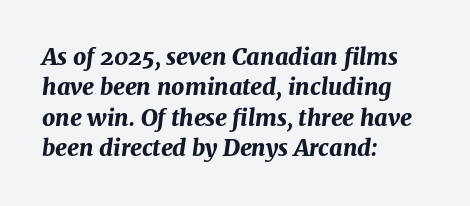
{"italic": "yes", "lean": "right", "slant_degrees": 7, "bold": "yes", "underline": "no", "align": "left", "line_spacing": "normal", "line_spacing_ratio": 1.32, "letter_spacing": "normal", "letter_spacing_em": 0.0, "glyph_px": 23}
